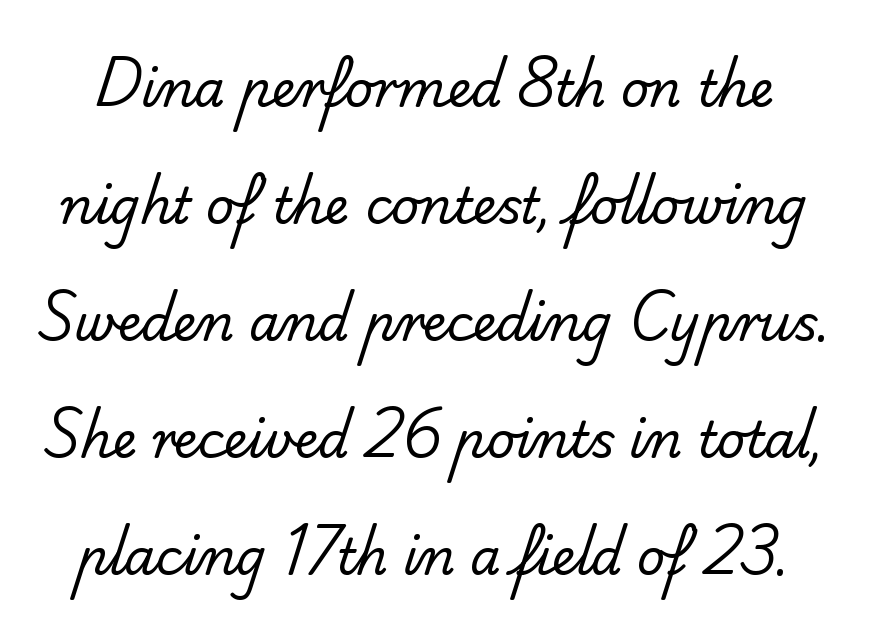
The image shows 49 px regular-weight sans-serif type; set loose line spacing (2.39x), normal letter spacing, not underlined; low stroke contrast and a small x-height.
